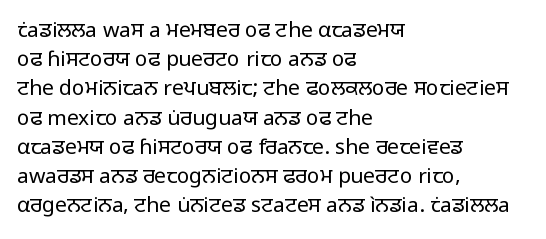
Tracking here is standard; glyphs follow each other at the usual distance. Heft: none added — not bold. These lines are set flush left with a ragged right edge. The letters stand straight up with perfectly vertical stems. Has an underline been added? It has not.
